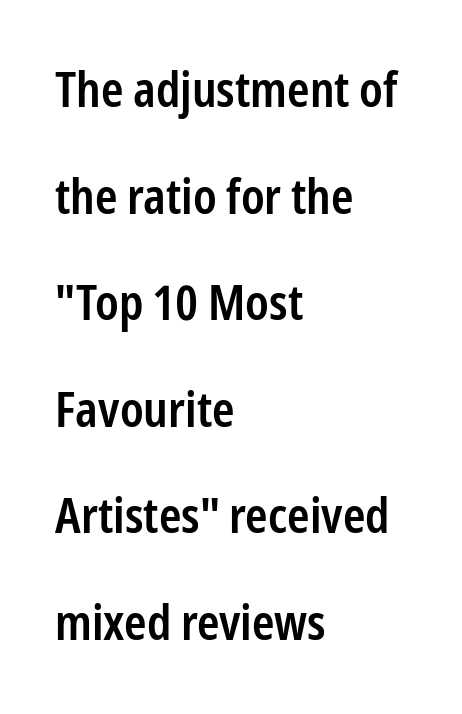
{"serif": "no", "italic": "no", "bold": "semi", "weight": "semibold", "width": "condensed", "stroke_contrast": "low", "x_height": "medium", "monospaced": "no", "underline": "no", "align": "left", "line_spacing": "loose", "line_spacing_ratio": 2.22, "letter_spacing": "normal", "letter_spacing_em": 0.0, "glyph_px": 48}
